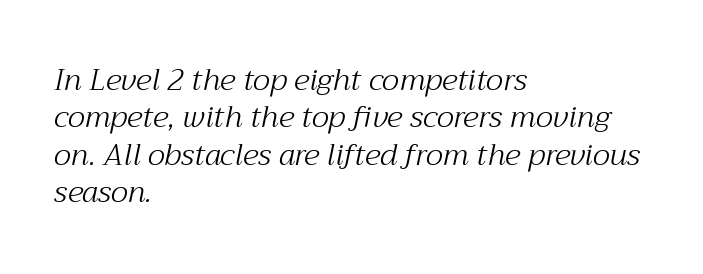
{"serif": "yes", "italic": "yes", "lean": "right", "slant_degrees": 12, "bold": "no", "weight": "light", "width": "normal", "stroke_contrast": "medium", "x_height": "medium", "monospaced": "no", "underline": "no", "align": "left", "line_spacing": "normal", "line_spacing_ratio": 1.25, "letter_spacing": "normal", "letter_spacing_em": 0.0, "glyph_px": 30}
